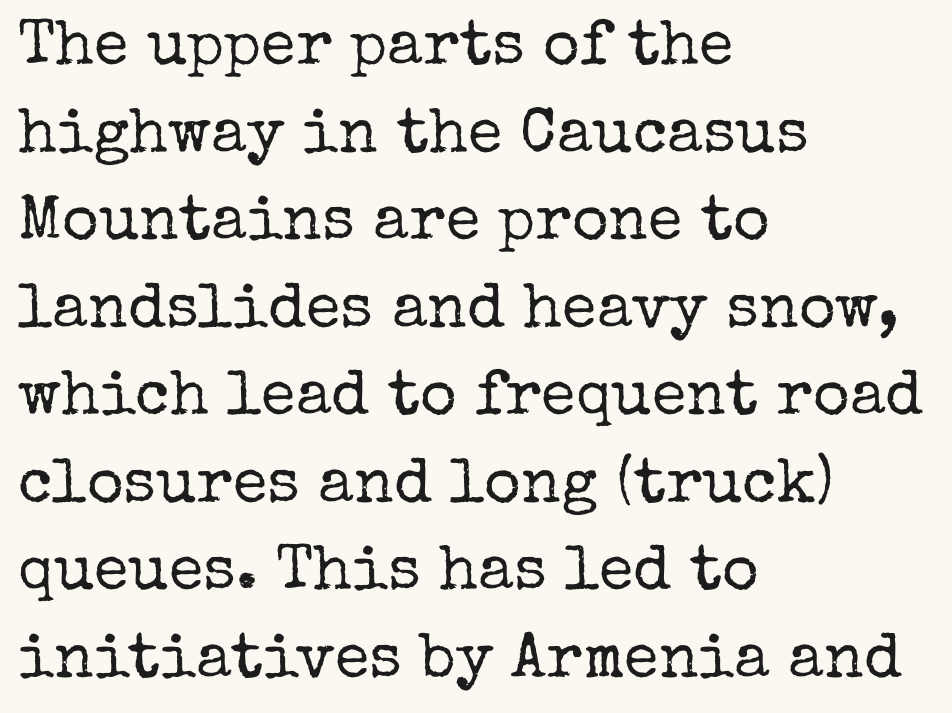
The image shows 63 px regular-weight serif type, upright; set left-aligned, normal line spacing (1.39x), normal letter spacing, not underlined; low stroke contrast and a medium x-height.
